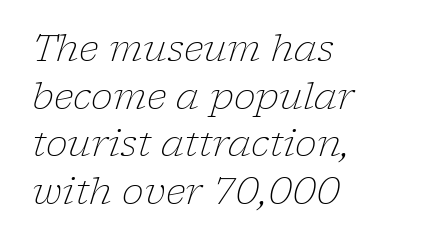
Q: Is the text bold? A: No.
Q: Is the text italic (slanted)? A: Yes, it leans right by about 17 degrees.
Q: Is the typeface a serif or a sans-serif typeface? A: Serif.
Q: Is the text underlined? A: No.
Q: How is the paragraph aligned? A: Left-aligned.
Q: Is the spacing between letters normal or unusually wide? A: Normal.
Q: Is the spacing between lines tight, normal or loose? A: Normal.
Q: Width (condensed, normal, or wide)? A: Normal.
Q: Stroke contrast? A: Low.
Q: x-height? A: Medium.
Q: Monospaced? A: No.
